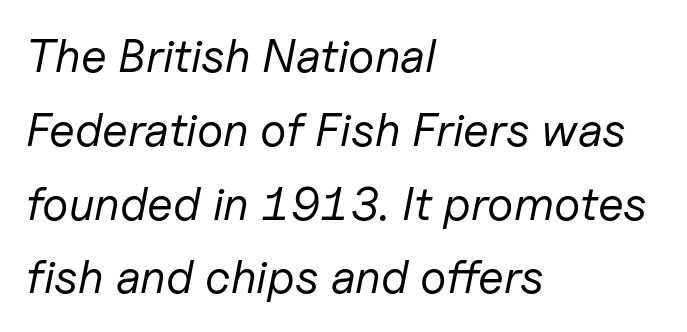
The image shows 47 px regular-weight type, italic (leaning right); set left-aligned, normal line spacing (1.57x), normal letter spacing, not underlined; low stroke contrast and a medium x-height.
